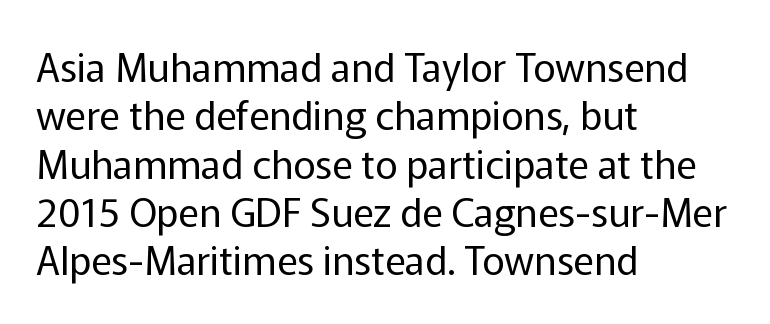
{"serif": "no", "italic": "no", "bold": "no", "weight": "regular", "width": "normal", "stroke_contrast": "low", "x_height": "medium", "monospaced": "no", "underline": "no", "align": "left", "line_spacing_ratio": 1.24, "letter_spacing": "normal", "letter_spacing_em": 0.0, "glyph_px": 39}
